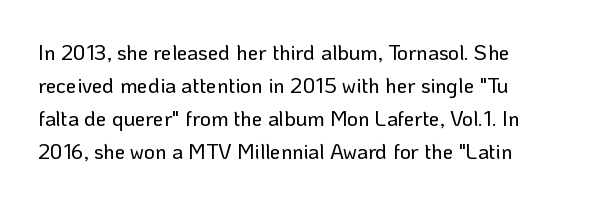
You can tell it's not italic because the verticals are truly vertical. This sample keeps an unexceptional amount of space between lines. What stands out about the letter spacing? Nothing — it is the standard amount. The zone under the glyphs is completely vacant.
